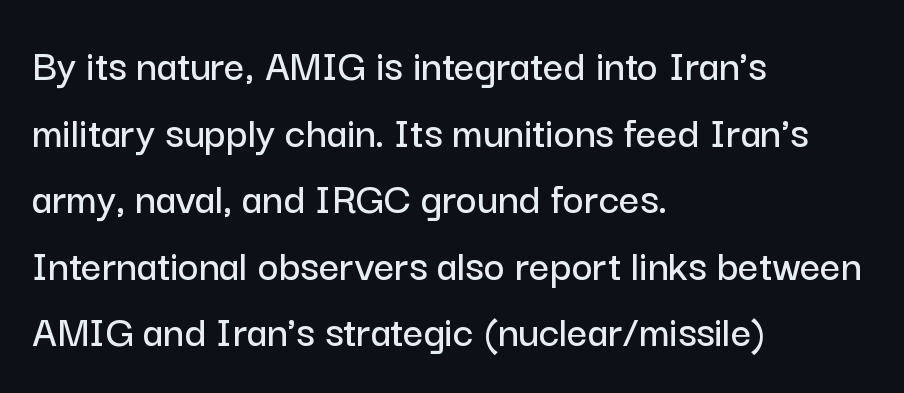
Spacing verdict: proportional, widths tailored to each character. Each word holds together tightly as a unit, with standard inter-letter gaps. Alignment: flush left. Font category for this specimen: sans-serif. Any mark beneath the type? The region is blank.
